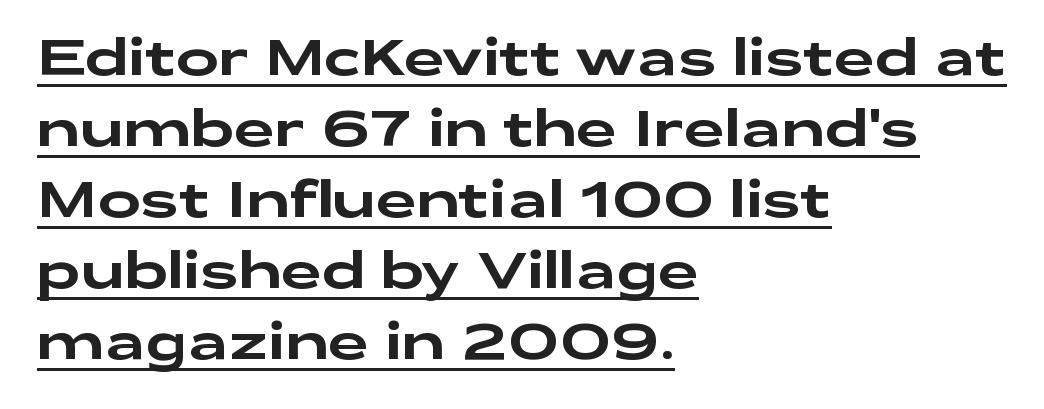
{"serif": "no", "italic": "no", "width": "wide", "stroke_contrast": "low", "x_height": "medium", "monospaced": "no", "underline": "yes", "align": "left", "line_spacing": "normal", "line_spacing_ratio": 1.39, "letter_spacing": "normal", "letter_spacing_em": 0.0, "glyph_px": 51}
